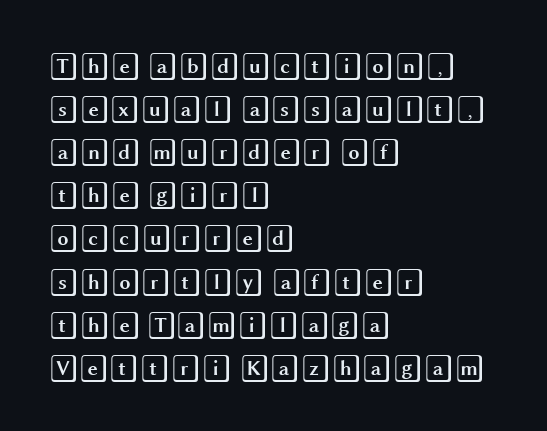
The image shows 28 px wide type, upright; set left-aligned, normal line spacing (1.54x), normal letter spacing, not underlined; a large x-height.
